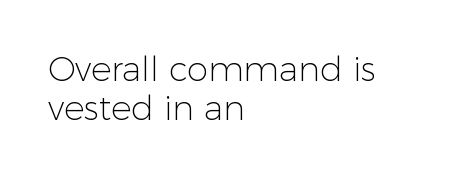
{"serif": "no", "italic": "no", "bold": "no", "weight": "light", "width": "normal", "stroke_contrast": "low", "x_height": "medium", "monospaced": "no", "underline": "no", "align": "left", "line_spacing": "tight", "line_spacing_ratio": 1.15, "letter_spacing": "normal", "letter_spacing_em": 0.0, "glyph_px": 34}
